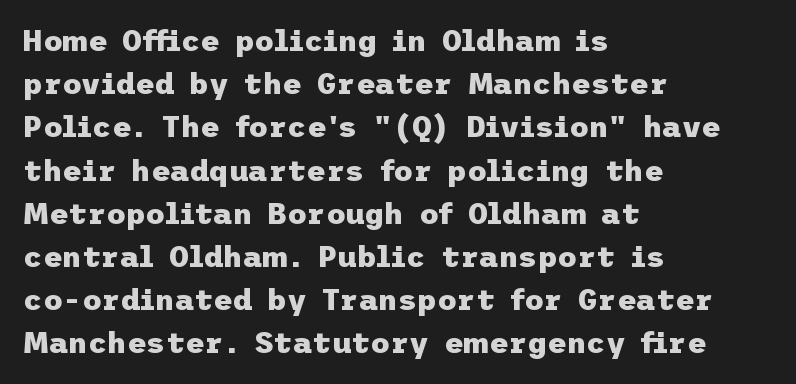
{"serif": "no", "italic": "no", "bold": "yes", "weight": "heavy", "width": "normal", "stroke_contrast": "low", "x_height": "medium", "underline": "no", "align": "left", "line_spacing": "normal", "line_spacing_ratio": 1.44, "letter_spacing": "normal", "letter_spacing_em": 0.0, "glyph_px": 30}
